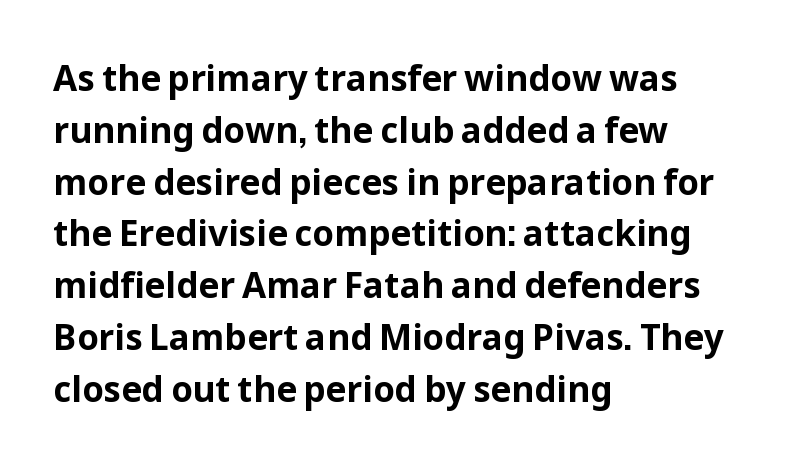
Q: Is the text bold? A: Yes.
Q: Is the text italic (slanted)? A: No, it is upright.
Q: Is the typeface a serif or a sans-serif typeface? A: Sans-serif.
Q: Is the text underlined? A: No.
Q: How is the paragraph aligned? A: Left-aligned.
Q: Is the spacing between letters normal or unusually wide? A: Normal.
Q: Is the spacing between lines tight, normal or loose? A: Normal.
Q: Width (condensed, normal, or wide)? A: Normal.
Q: Stroke contrast? A: Low.
Q: x-height? A: Medium.
Q: Monospaced? A: No.
